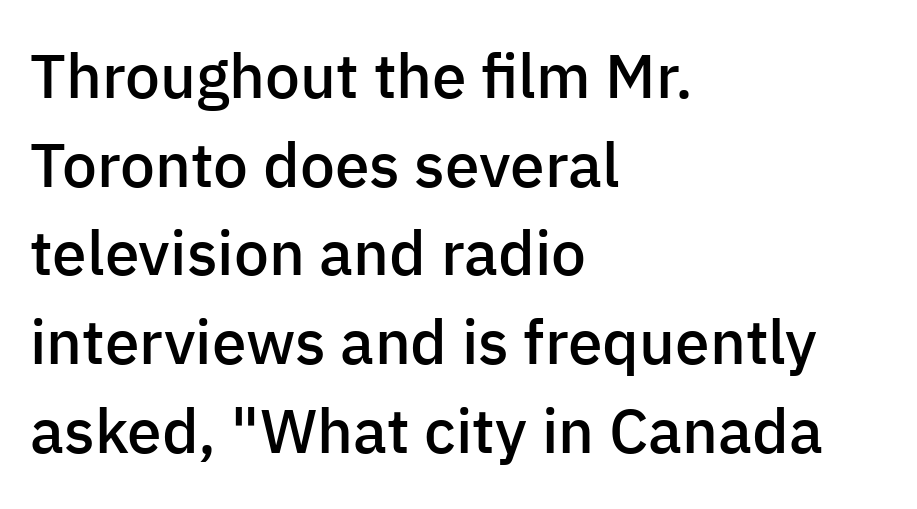
The image shows 62 px semibold sans-serif type, upright; set left-aligned, normal line spacing (1.43x), normal letter spacing, not underlined; low stroke contrast and a medium x-height.
